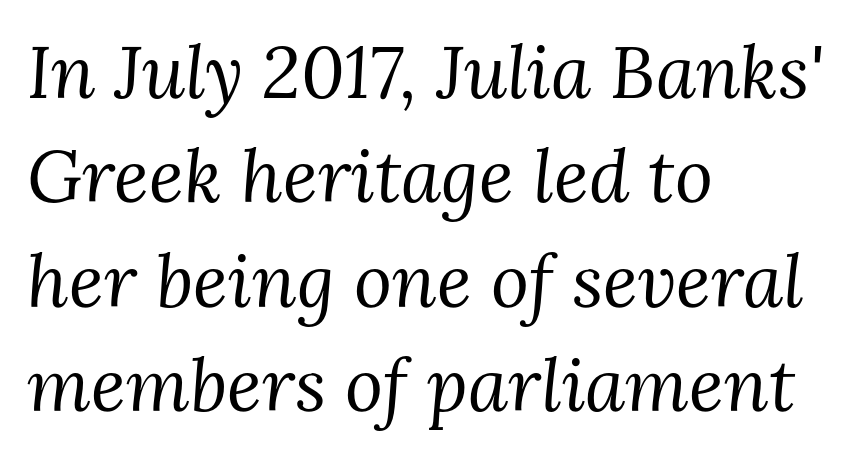
The image shows 73 px regular-weight serif type, italic (leaning right); set left-aligned, normal line spacing (1.43x), normal letter spacing, not underlined; medium stroke contrast and a medium x-height.
